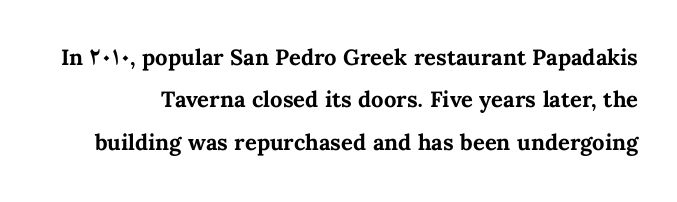
Tall strokes in this sample are plumb rather than angled. Baseline-to-baseline distance is far greater than the letter height. In terms of weight, the rendering is a true, heavy bold. Each word holds together tightly as a unit, with standard inter-letter gaps. Quick note: underline off.
